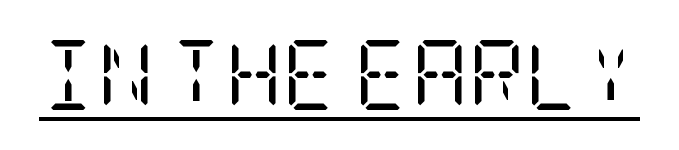
The image shows 70 px regular-weight, condensed serif type, upright; set normal letter spacing, underlined; low stroke contrast and a large x-height.
